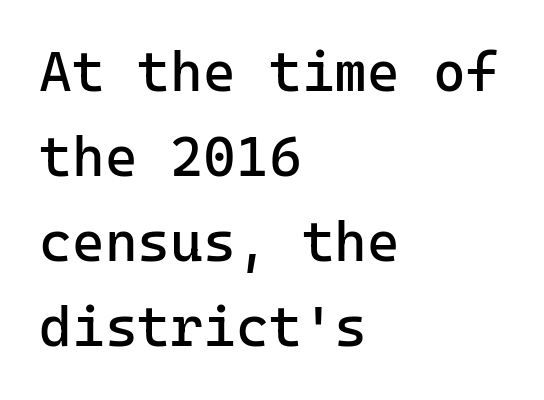
Q: Is the text bold? A: No.
Q: Is the text italic (slanted)? A: No, it is upright.
Q: Is the typeface a serif or a sans-serif typeface? A: Sans-serif.
Q: Is the text underlined? A: No.
Q: How is the paragraph aligned? A: Left-aligned.
Q: Is the spacing between letters normal or unusually wide? A: Normal.
Q: Is the spacing between lines tight, normal or loose? A: Normal.
Q: Width (condensed, normal, or wide)? A: Normal.
Q: Stroke contrast? A: Low.
Q: x-height? A: Medium.
